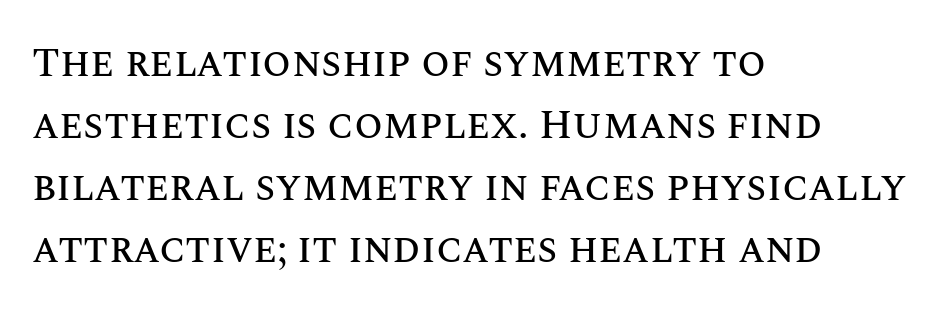
The image shows 41 px text type, upright; set left-aligned, normal line spacing (1.51x), normal letter spacing, not underlined; medium stroke contrast and a large x-height.
